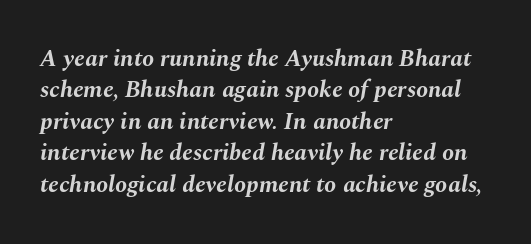
This sample uses plain, unmodified letter spacing. Honestly, the row spacing looks completely unremarkable. The words here are not underlined. This rendering uses left alignment, leaving the right contour irregular. Rendered with sloped, italic letterforms.
